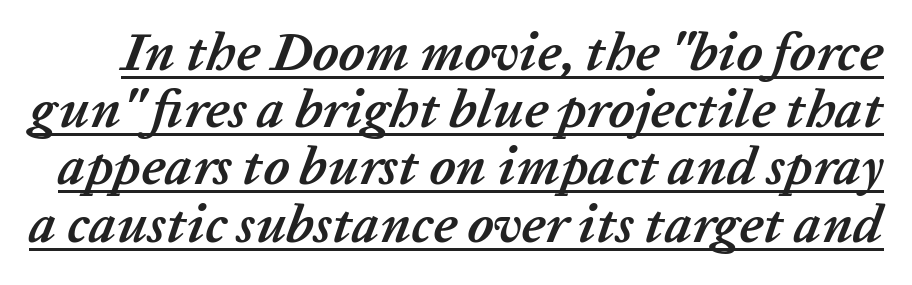
{"italic": "yes", "lean": "right", "slant_degrees": 20, "bold": "yes", "weight": "semibold", "width": "normal", "stroke_contrast": "low", "x_height": "medium", "monospaced": "no", "underline": "yes", "line_spacing": "tight", "line_spacing_ratio": 1.06, "letter_spacing": "normal", "letter_spacing_em": 0.0, "glyph_px": 54}
